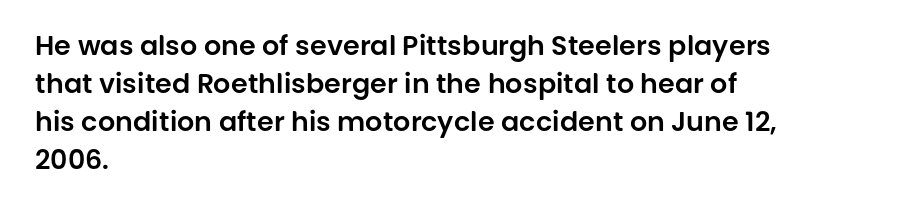
Q: Is the text italic (slanted)? A: No, it is upright.
Q: Is the text underlined? A: No.
Q: How is the paragraph aligned? A: Left-aligned.
Q: Is the spacing between letters normal or unusually wide? A: Normal.
Q: Is the spacing between lines tight, normal or loose? A: Normal.
